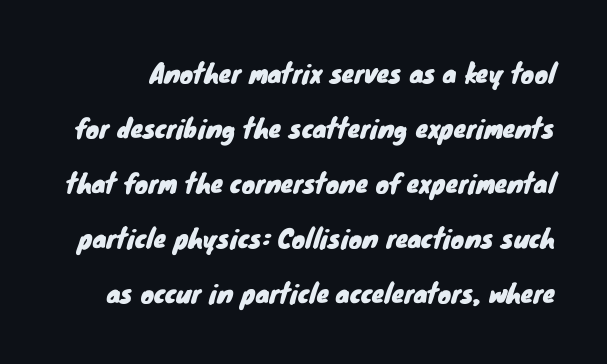
Q: Is the text underlined? A: No.
Q: Is the spacing between letters normal or unusually wide? A: Normal.
Q: Is the spacing between lines tight, normal or loose? A: Loose.
